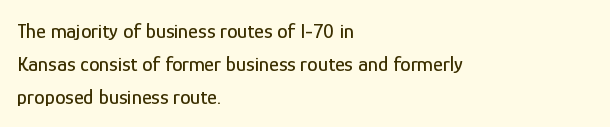
Q: Is the text italic (slanted)? A: No, it is upright.
Q: Is the text underlined? A: No.
Q: How is the paragraph aligned? A: Left-aligned.
Q: Is the spacing between letters normal or unusually wide? A: Normal.
Q: Is the spacing between lines tight, normal or loose? A: Normal.
